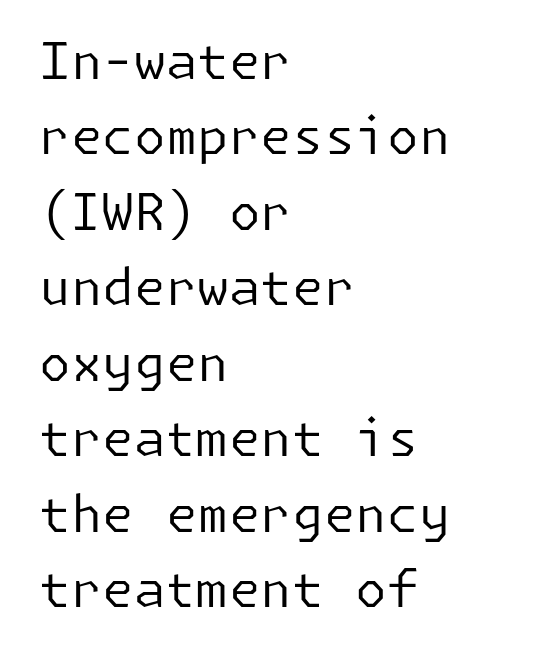
Q: Is the text bold? A: No.
Q: Is the text italic (slanted)? A: No, it is upright.
Q: Is the typeface a serif or a sans-serif typeface? A: Sans-serif.
Q: Is the text underlined? A: No.
Q: How is the paragraph aligned? A: Left-aligned.
Q: Is the spacing between letters normal or unusually wide? A: Normal.
Q: Is the spacing between lines tight, normal or loose? A: Normal.
Q: Width (condensed, normal, or wide)? A: Normal.
Q: Stroke contrast? A: Low.
Q: x-height? A: Medium.
